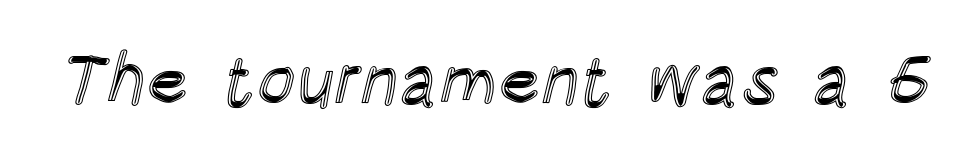
The passage shown is typed in a proportional face where columns would drift. Just letters on the line, the space beneath them empty. In terms of letterspacing, this is plain default setting.
